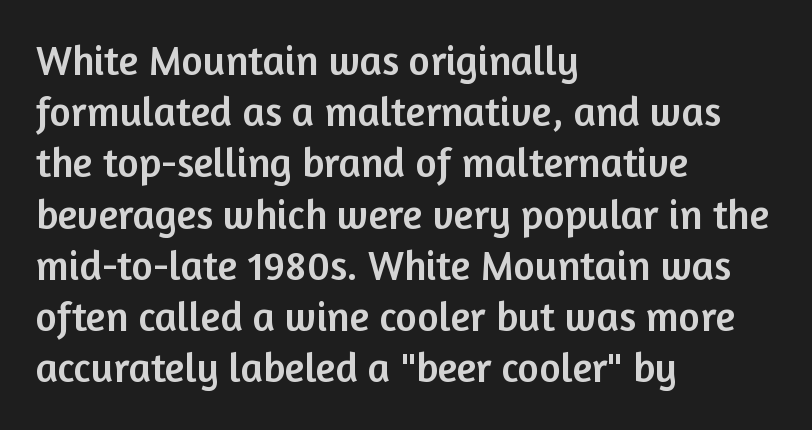
The passage shown is typed in a proportional face where columns would drift. Font category for this specimen: sans-serif. Compared with typical body copy, the letter spacing here is the same. Notice how the stems are strictly vertical — no italics here.
